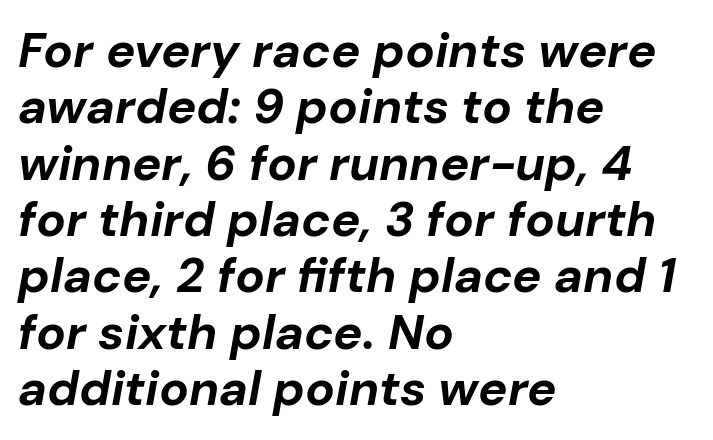
{"italic": "yes", "lean": "right", "slant_degrees": 10, "bold": "yes", "weight": "bold", "width": "normal", "stroke_contrast": "low", "x_height": "medium", "monospaced": "no", "underline": "no", "align": "left", "line_spacing": "tight", "line_spacing_ratio": 1.15, "letter_spacing": "normal", "letter_spacing_em": 0.0, "glyph_px": 49}
